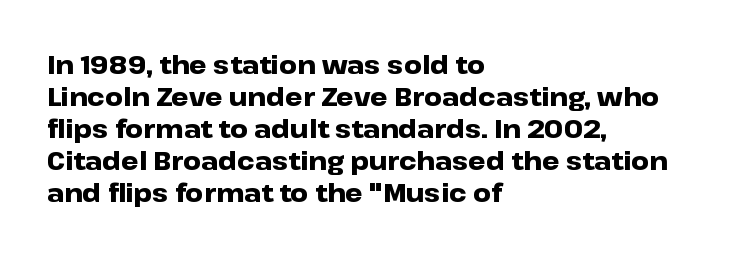
Q: Is the text bold? A: Yes.
Q: Is the text italic (slanted)? A: No, it is upright.
Q: Is the text underlined? A: No.
Q: How is the paragraph aligned? A: Left-aligned.
Q: Is the spacing between letters normal or unusually wide? A: Normal.
Q: Is the spacing between lines tight, normal or loose? A: Normal.
